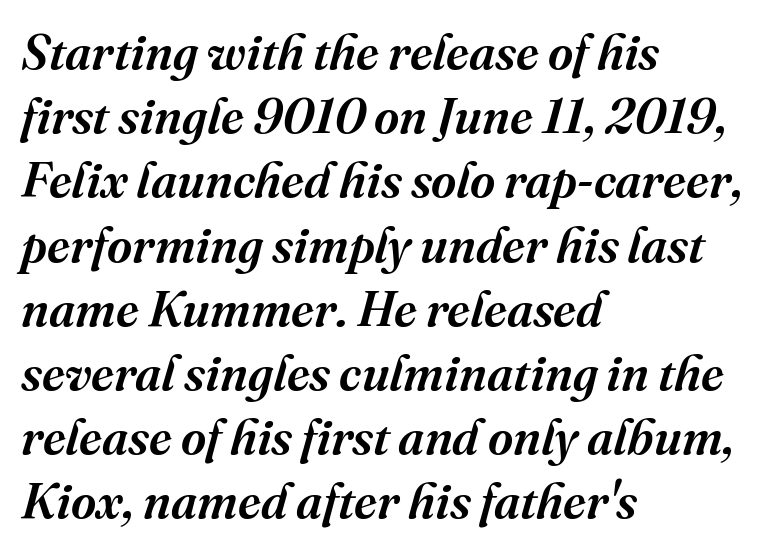
The image shows 49 px serif type, italic (leaning right); set left-aligned, normal line spacing (1.31x), normal letter spacing, not underlined; medium stroke contrast and a medium x-height.
